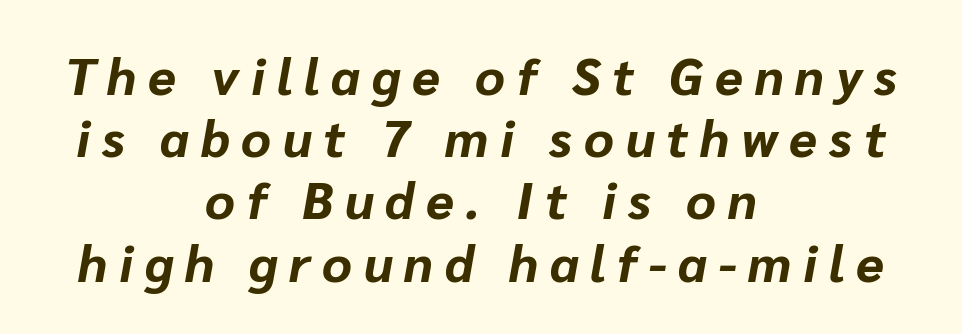
Is the type slanted? Yes — the strokes lean at a clear angle. Does the copy run flush right? No — it is centered line by line. The line texture is sparse and dotted thanks to wide tracking. These lines are rendered in a variable-pitch font. The words here are not underlined. Thick stems and heavy bowls — unmistakably bold.
